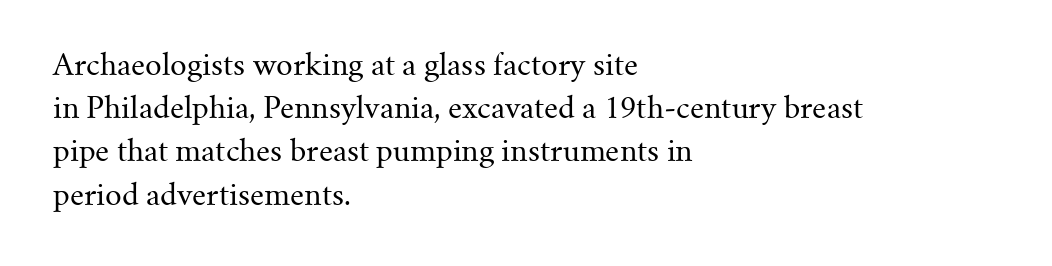
Stem width sits at or under what a default text font uses. Interline gaps are of average width in this sample. A typesetter would mark this as roman, not italic. Characters follow at the spacing the type designer built in. Varying glyph widths throughout — classic text-font behaviour. Each letter's strokes conclude with small projecting serifs.
